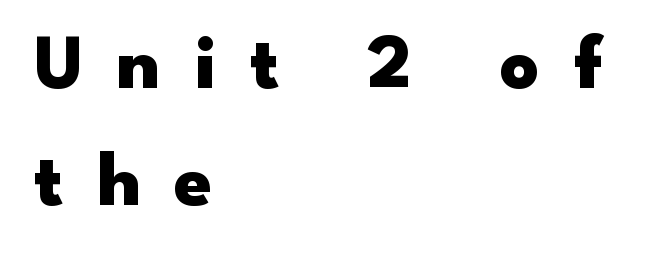
The image shows 77 px heavy, wide sans-serif type, upright; set left-aligned, normal line spacing (1.52x), unusually wide letter spacing (+0.44 em), not underlined; low stroke contrast and a small x-height.
